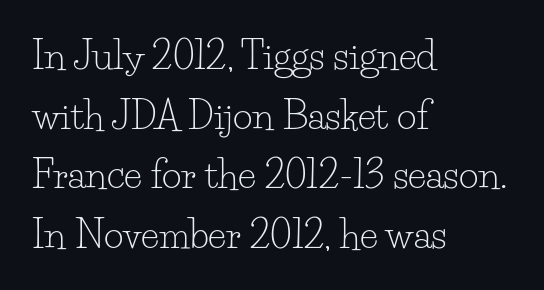
The specimen omits any rule beneath the text block's lines. Quick note: not italic, upright. These lines are set flush left with a ragged right edge. The strokes are not fattened; the text isn't bold. Stroke terminals: seriffed. Tracking value appears to be zero — textbook default spacing.
